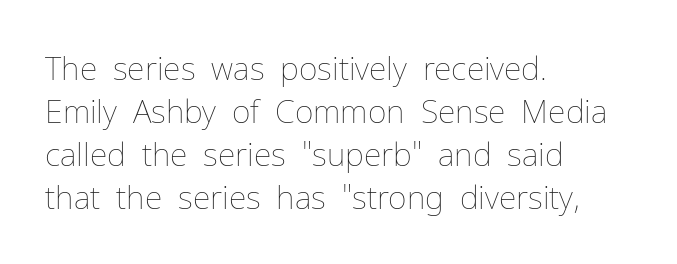
{"italic": "no", "bold": "no", "weight": "thin", "width": "normal", "stroke_contrast": "low", "x_height": "medium", "monospaced": "no", "underline": "no", "align": "left", "line_spacing": "normal", "line_spacing_ratio": 1.34, "letter_spacing": "normal", "letter_spacing_em": 0.0, "glyph_px": 32}
